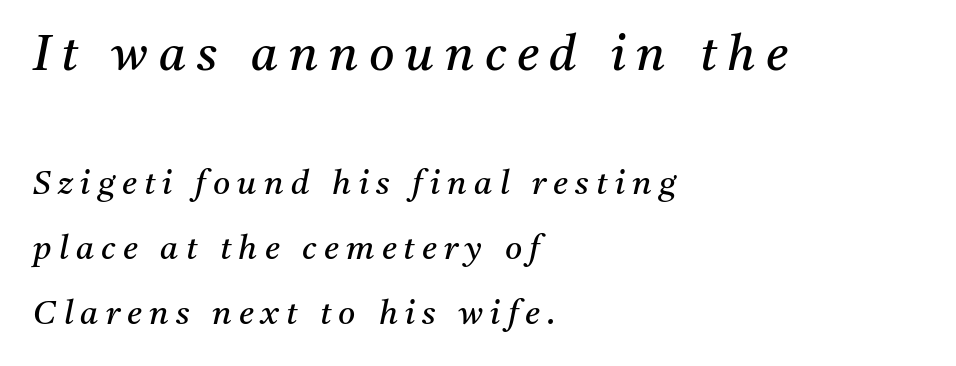
The image shows 49 px regular-weight serif type, italic (leaning right); set left-aligned, loose line spacing (1.97x), unusually wide letter spacing (+0.22 em), not underlined; the first (top) block is 1.48x larger; medium stroke contrast and a medium x-height.
